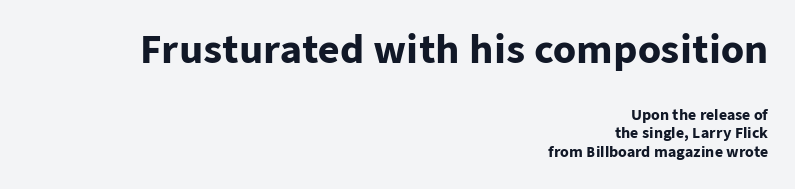
Q: Is the text bold? A: Yes.
Q: Is the text italic (slanted)? A: No, it is upright.
Q: Is the typeface a serif or a sans-serif typeface? A: Sans-serif.
Q: Is the text underlined? A: No.
Q: How is the paragraph aligned? A: Right-aligned.
Q: Is the spacing between letters normal or unusually wide? A: Normal.
Q: Is the spacing between lines tight, normal or loose? A: Normal.
Q: Which block of text is set in a larger size, the first (top) or the second (bottom)? A: The first (top) one.
Q: Width (condensed, normal, or wide)? A: Normal.
Q: Stroke contrast? A: Low.
Q: x-height? A: Medium.
Q: Monospaced? A: No.
